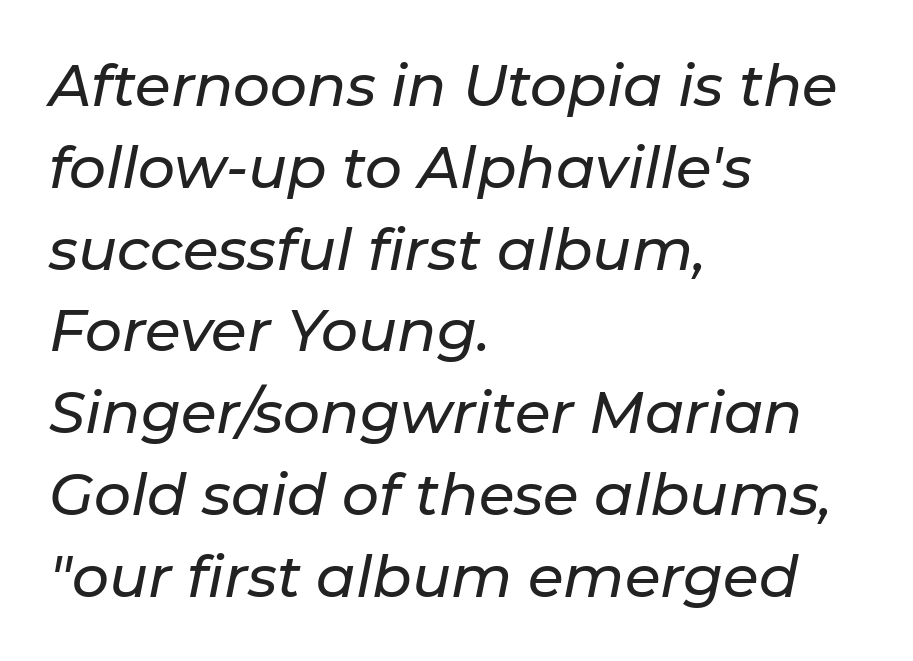
The image shows 58 px text type, italic (leaning right); set left-aligned, normal line spacing (1.41x), normal letter spacing, not underlined; low stroke contrast and a medium x-height.
